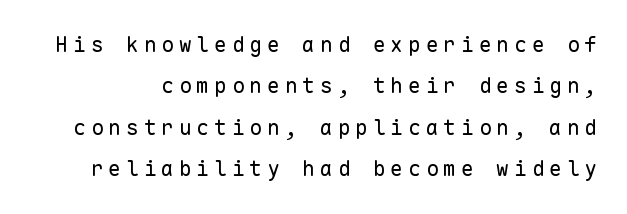
Each new line begins a long way beneath the previous one. Weight: in the light-to-regular range. The type is letterspaced generously, with wide tracking. No word sits above an underline. Upright lettering throughout.
